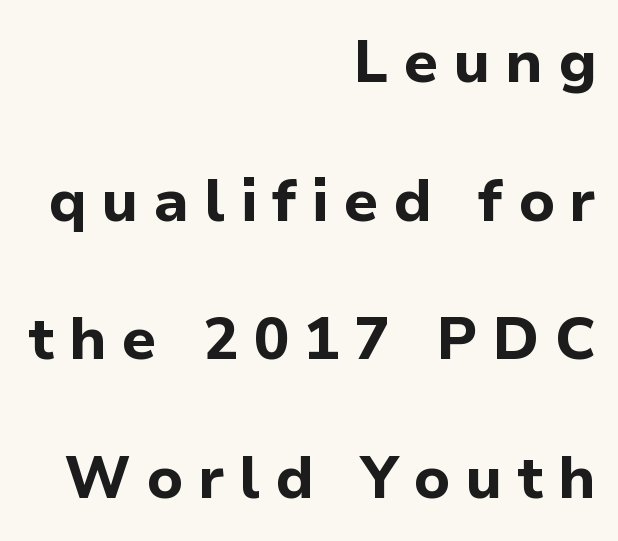
The image shows 59 px bold sans-serif type, upright; set right-aligned, loose line spacing (2.35x), unusually wide letter spacing (+0.25 em), not underlined; low stroke contrast and a medium x-height.
